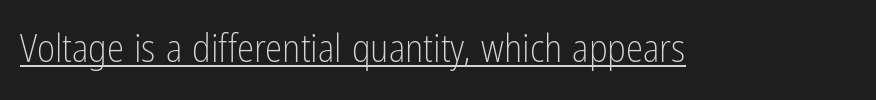
The image shows 39 px light, condensed sans-serif type, upright; set normal letter spacing, underlined; low stroke contrast and a medium x-height.
